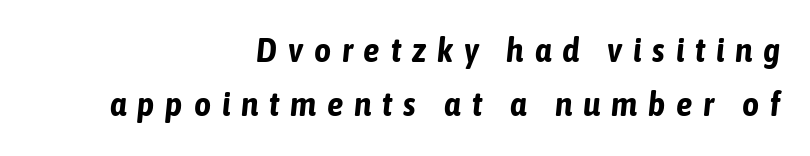
The image shows 33 px bold, condensed type, italic (leaning right); set right-aligned, normal line spacing (1.64x), unusually wide letter spacing (+0.33 em), not underlined; low stroke contrast and a medium x-height.
